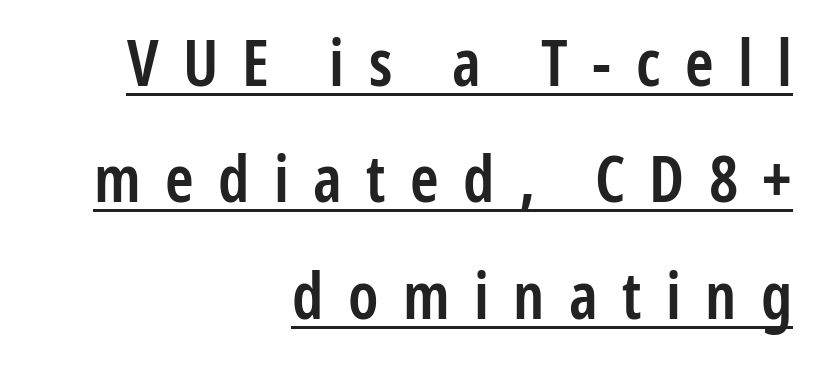
Q: Is the text bold? A: Semi-bold.
Q: Is the text italic (slanted)? A: No, it is upright.
Q: Is the typeface a serif or a sans-serif typeface? A: Sans-serif.
Q: Is the text underlined? A: Yes.
Q: How is the paragraph aligned? A: Right-aligned.
Q: Is the spacing between letters normal or unusually wide? A: Unusually wide.
Q: Width (condensed, normal, or wide)? A: Condensed.
Q: Stroke contrast? A: Low.
Q: x-height? A: Medium.
Q: Monospaced? A: No.
